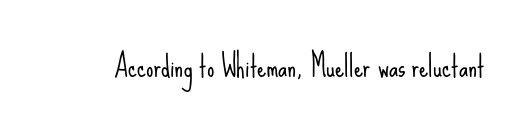
{"serif": "no", "italic": "no", "bold": "no", "weight": "light", "width": "condensed", "stroke_contrast": "low", "x_height": "small", "monospaced": "no", "underline": "no", "letter_spacing": "normal", "letter_spacing_em": 0.0, "glyph_px": 29}
